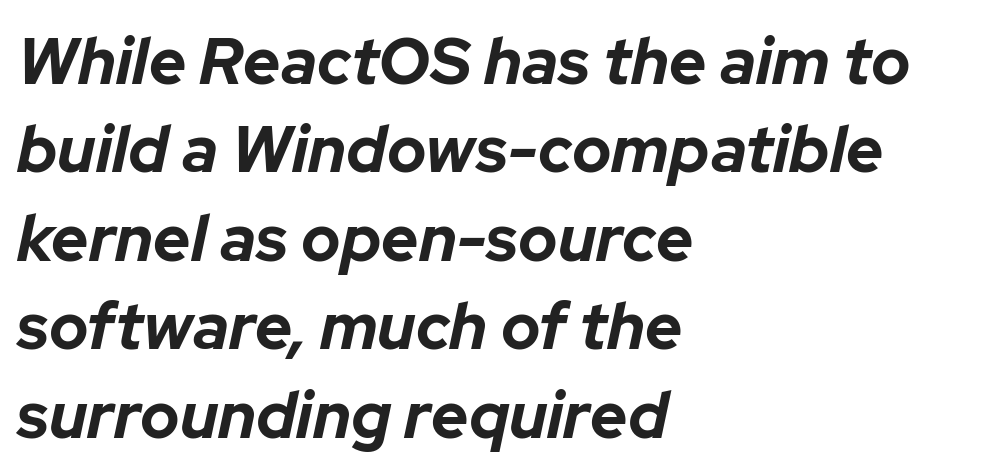
The image shows 65 px bold type, italic (leaning right); set left-aligned, normal line spacing (1.36x), normal letter spacing, not underlined; low stroke contrast and a medium x-height.
